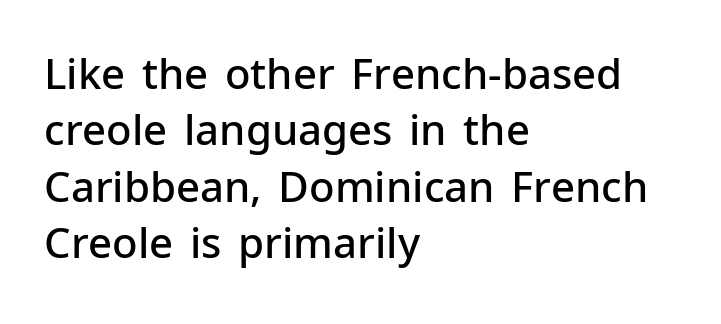
{"serif": "no", "italic": "no", "bold": "semi", "weight": "semibold", "width": "normal", "stroke_contrast": "low", "x_height": "medium", "monospaced": "no", "underline": "no", "align": "left", "line_spacing": "normal", "line_spacing_ratio": 1.34, "letter_spacing": "normal", "letter_spacing_em": 0.0, "glyph_px": 42}
